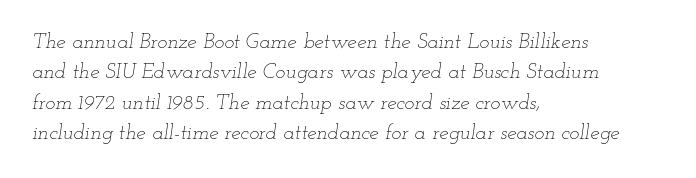
The image shows 21 px text type, italic (leaning right); set left-aligned, normal line spacing (1.45x), normal letter spacing, not underlined.
